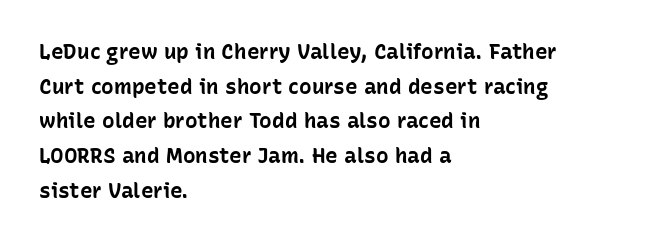
{"italic": "no", "bold": "yes", "underline": "no", "align": "left", "line_spacing": "normal", "line_spacing_ratio": 1.65, "letter_spacing": "normal", "letter_spacing_em": 0.0, "glyph_px": 21}
